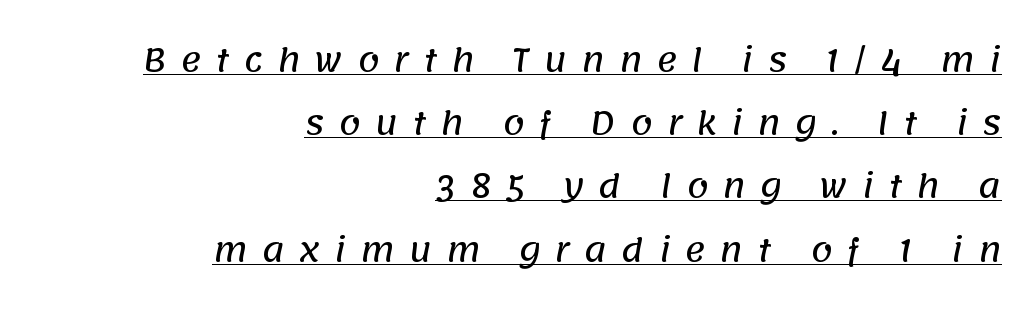
Leftover space on each line is placed entirely before the opening word. Quick note: underline on. Is this a fixed-width face? No — the glyphs have proportional, varying widths. The block of text is sparse from top to bottom, with ample space between rows. The letters carry no serifs — their stems end cleanly without finishing strokes. Here the glyphs are tracked loosely, breaking word shapes into spaced letters.
